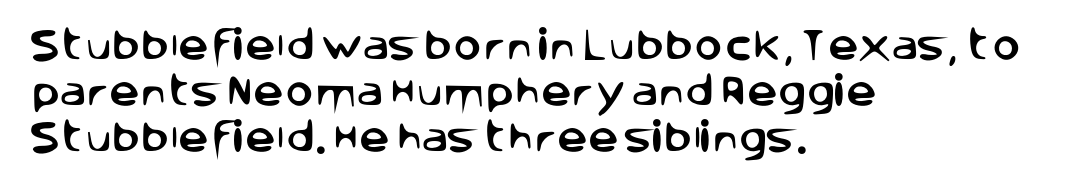
The image shows 34 px sans-serif type, upright; set left-aligned, normal line spacing (1.35x), normal letter spacing, not underlined; low stroke contrast and a large x-height.
